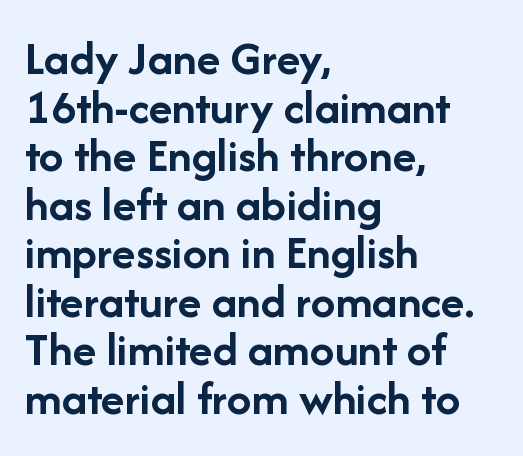
Q: Is the text bold? A: Yes.
Q: Is the text italic (slanted)? A: No, it is upright.
Q: Is the typeface a serif or a sans-serif typeface? A: Sans-serif.
Q: Is the text underlined? A: No.
Q: How is the paragraph aligned? A: Left-aligned.
Q: Is the spacing between letters normal or unusually wide? A: Normal.
Q: Is the spacing between lines tight, normal or loose? A: Tight.
Q: Width (condensed, normal, or wide)? A: Normal.
Q: Stroke contrast? A: Low.
Q: x-height? A: Medium.
Q: Monospaced? A: No.
